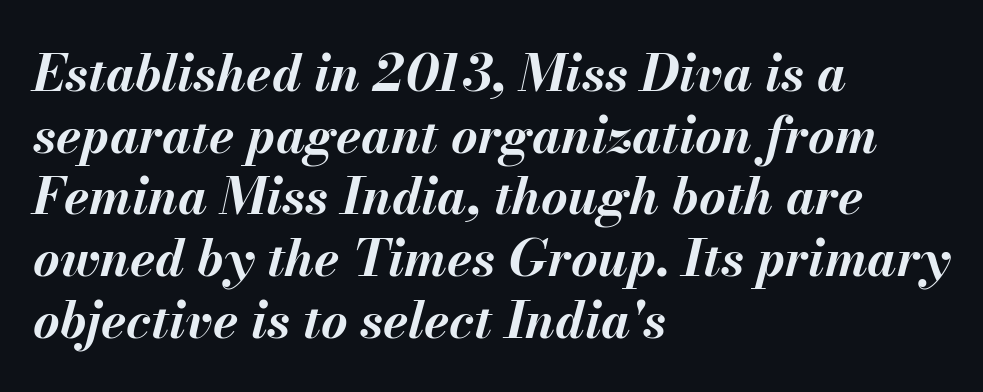
Is the type bold? Yes — the strokes are clearly thick and heavy. Emphasis-style slanted type is in use. The letters advance in unequal steps, a hallmark of proportional type. Unmarked baselines from the first word to the last. If you drew a ruler down the left edge, every line would touch it. Characters follow at the spacing the type designer built in.
